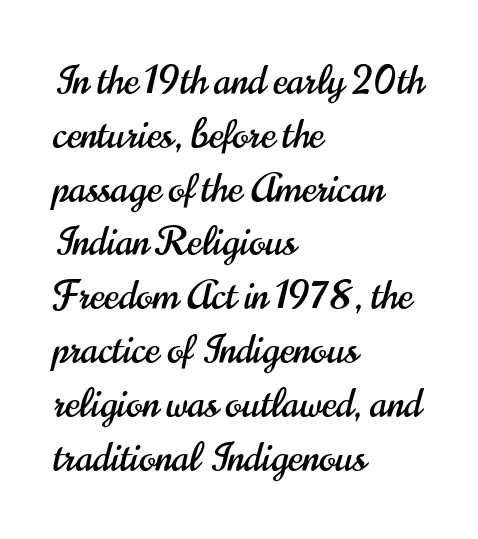
Does extra space separate the letters? No, they use regular spacing. Left-aligned paragraph, ragged on the right. Typographically, this falls in the sans-serif category. The space directly below the letters is spotless. Character widths vary here, with narrow letters taking less room than wide ones. Horizontal bands of white between lines are of average thickness.
